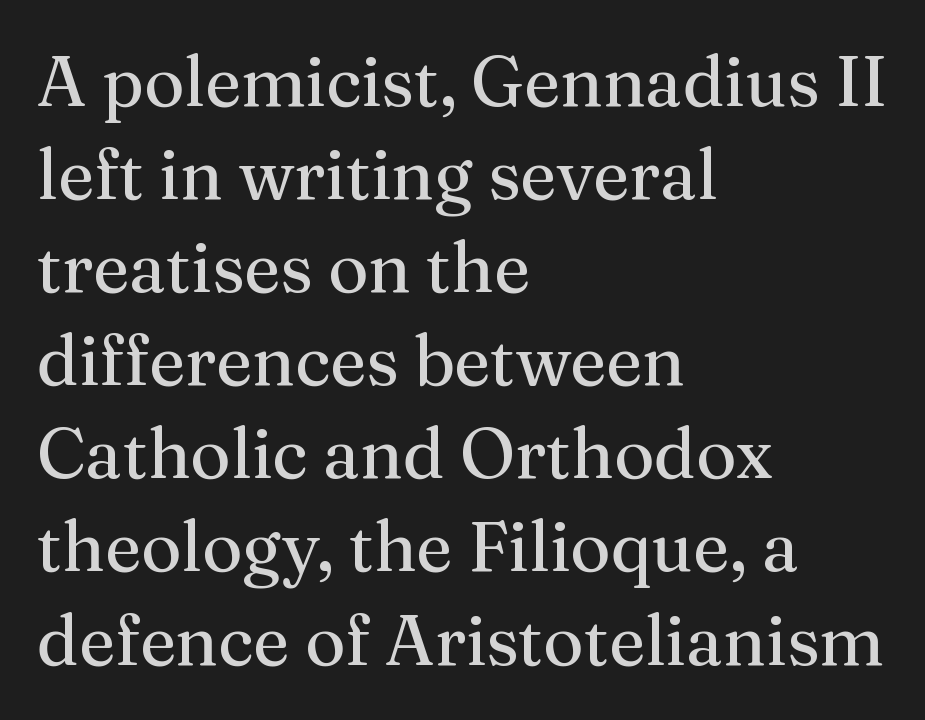
Q: Is the text bold? A: No.
Q: Is the text italic (slanted)? A: No, it is upright.
Q: Is the typeface a serif or a sans-serif typeface? A: Serif.
Q: Is the text underlined? A: No.
Q: How is the paragraph aligned? A: Left-aligned.
Q: Is the spacing between letters normal or unusually wide? A: Normal.
Q: Is the spacing between lines tight, normal or loose? A: Normal.
Q: Width (condensed, normal, or wide)? A: Normal.
Q: Stroke contrast? A: Medium.
Q: x-height? A: Medium.
Q: Monospaced? A: No.
